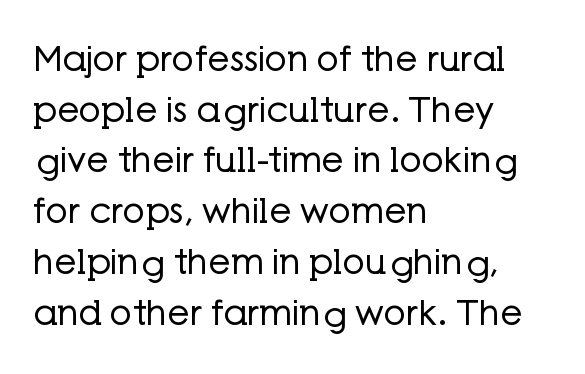
{"serif": "no", "italic": "no", "bold": "no", "weight": "regular", "width": "normal", "stroke_contrast": "low", "x_height": "medium", "monospaced": "no", "underline": "no", "align": "left", "line_spacing": "normal", "line_spacing_ratio": 1.45, "letter_spacing": "normal", "letter_spacing_em": 0.0, "glyph_px": 35}
